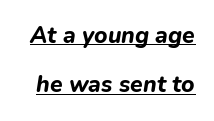
The image shows 23 px bold type, italic (leaning right); set loose line spacing (2.15x), normal letter spacing, underlined.
